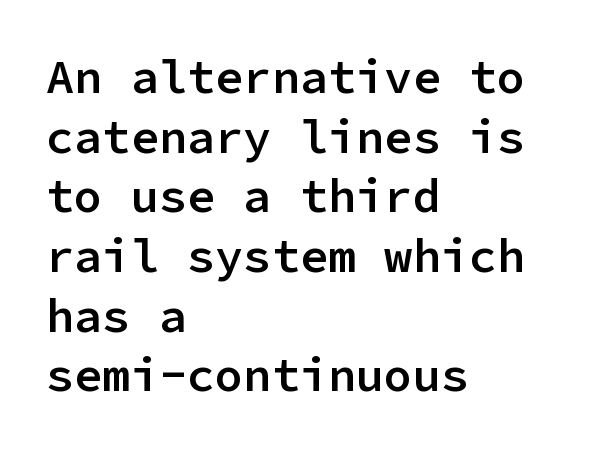
{"serif": "no", "italic": "no", "bold": "semi", "weight": "semibold", "width": "normal", "stroke_contrast": "low", "x_height": "medium", "monospaced": "yes", "underline": "no", "align": "left", "line_spacing": "normal", "line_spacing_ratio": 1.27, "letter_spacing": "normal", "letter_spacing_em": 0.0, "glyph_px": 47}
